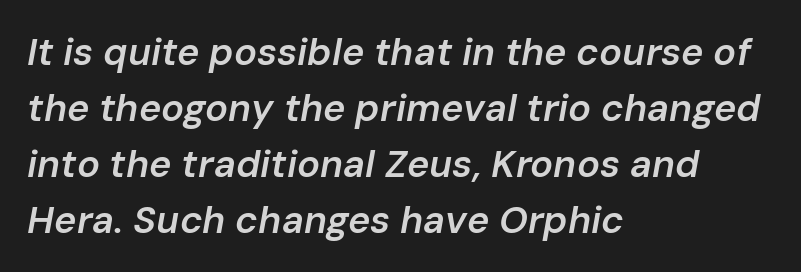
Q: Is the text bold? A: Semi-bold.
Q: Is the text italic (slanted)? A: Yes, it leans right by about 10 degrees.
Q: Is the text underlined? A: No.
Q: How is the paragraph aligned? A: Left-aligned.
Q: Is the spacing between letters normal or unusually wide? A: Normal.
Q: Is the spacing between lines tight, normal or loose? A: Normal.
Q: Width (condensed, normal, or wide)? A: Normal.
Q: Stroke contrast? A: Low.
Q: x-height? A: Medium.
Q: Monospaced? A: No.
